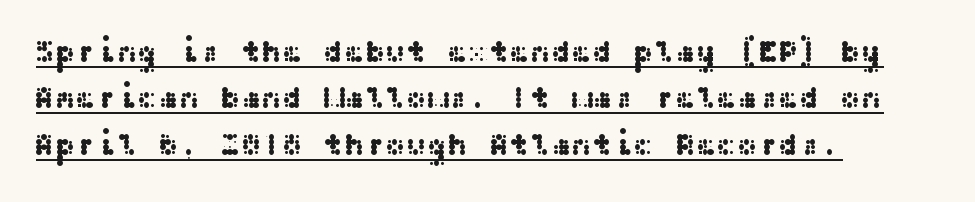
{"serif": "no", "italic": "no", "width": "wide", "stroke_contrast": "medium", "x_height": "medium", "underline": "yes", "align": "left", "line_spacing": "normal", "line_spacing_ratio": 1.5, "letter_spacing": "normal", "letter_spacing_em": 0.0, "glyph_px": 31}
